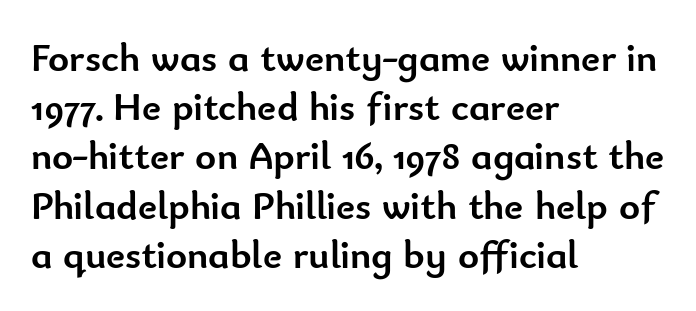
Style check: upright. The baseline area is clear. As a designer I'd log this as weight 700, bold. Between one letter and the next there's only the usual sliver of space. This rendering uses left alignment, leaving the right contour irregular. Spacing verdict: proportional, widths tailored to each character.
